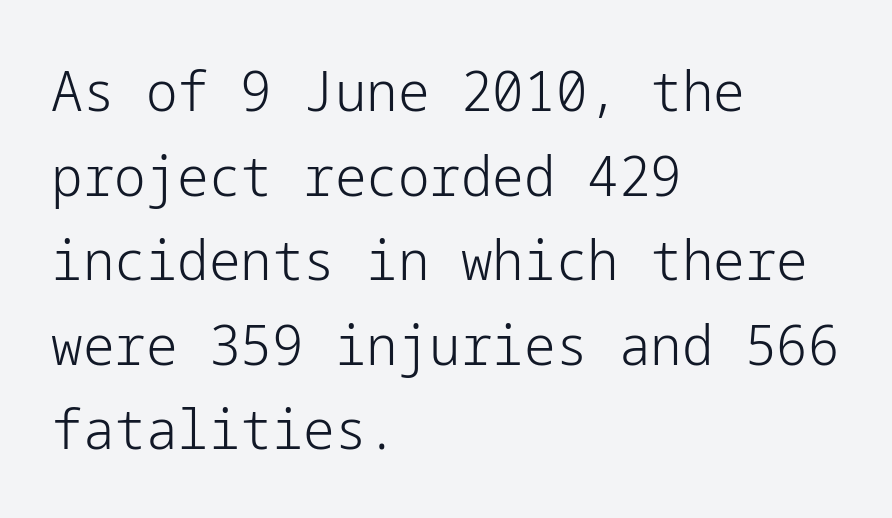
The image shows 56 px light sans-serif type, upright; set left-aligned, normal line spacing (1.51x), normal letter spacing, not underlined; low stroke contrast and a medium x-height.
